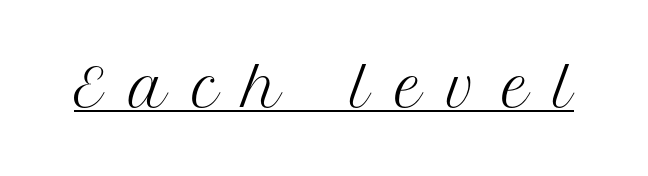
Q: Is the text bold? A: No.
Q: Is the text italic (slanted)? A: Yes.
Q: Is the typeface a serif or a sans-serif typeface? A: Serif.
Q: Is the text underlined? A: Yes.
Q: Is the spacing between letters normal or unusually wide? A: Unusually wide.
Q: Width (condensed, normal, or wide)? A: Normal.
Q: Stroke contrast? A: Medium.
Q: x-height? A: Medium.
Q: Monospaced? A: No.
